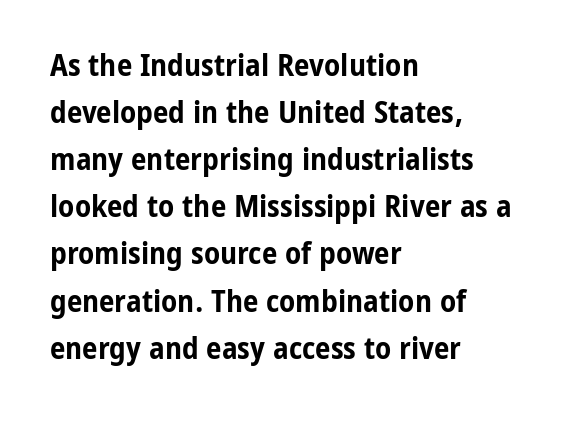
The image shows 31 px bold, condensed sans-serif type, upright; set left-aligned, normal line spacing (1.52x), normal letter spacing, not underlined; low stroke contrast and a medium x-height.
